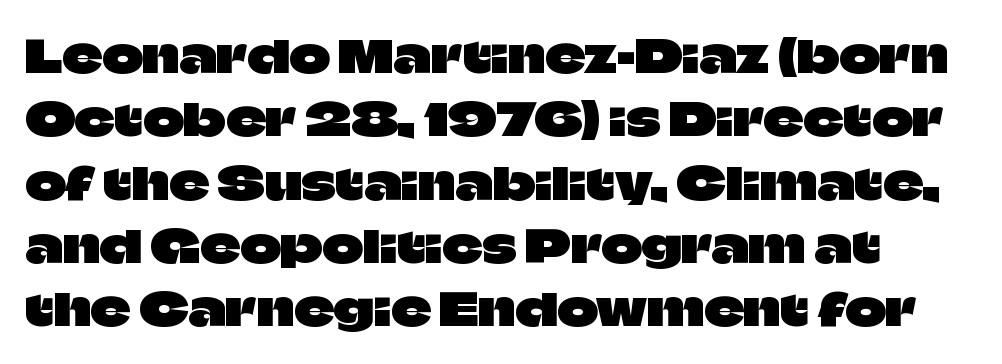
{"serif": "no", "italic": "no", "width": "normal", "stroke_contrast": "low", "x_height": "large", "monospaced": "no", "underline": "no", "align": "left", "line_spacing": "normal", "line_spacing_ratio": 1.44, "letter_spacing": "normal", "letter_spacing_em": 0.0, "glyph_px": 44}
